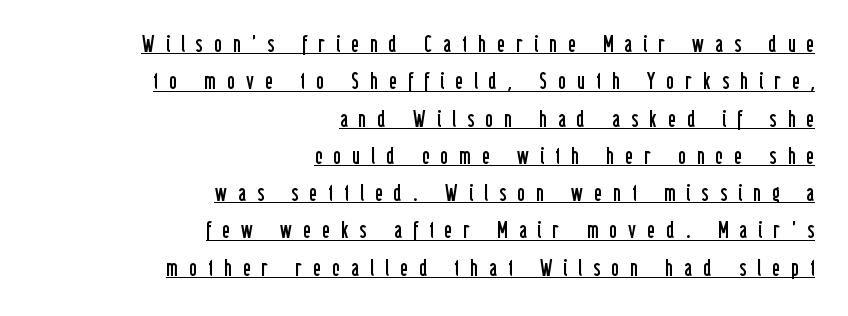
Designer's note — italics off, roman on. Weight: in the light-to-regular range. Caption: multi-line text, flush right, ragged left. The words here are underlined.
